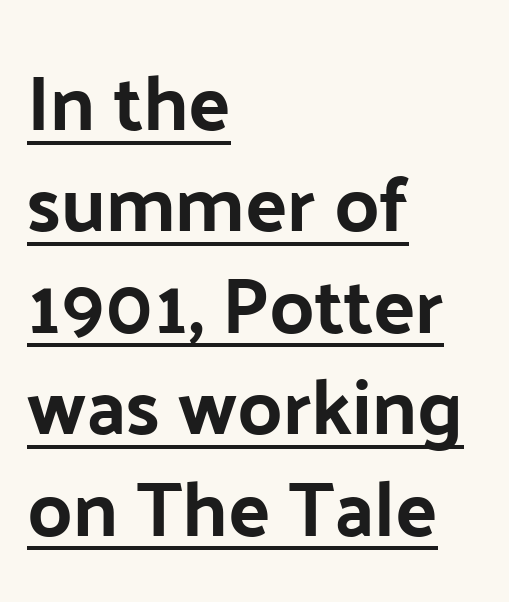
The image shows 78 px sans-serif type, upright; set left-aligned, normal line spacing (1.3x), normal letter spacing, underlined; low stroke contrast and a medium x-height.
